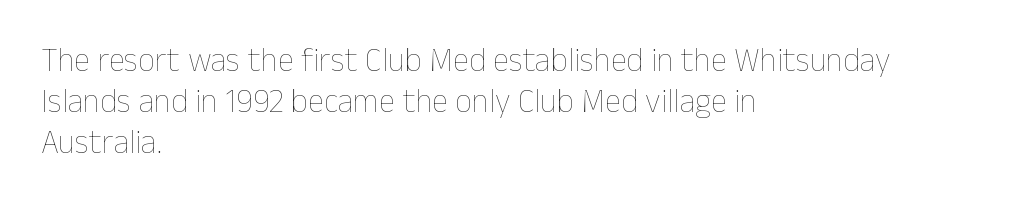
The passage shown has conventional tracking throughout. The string is rendered with underlining switched off. Each new line begins a customary step beneath the previous one. On a weight scale, this lands at 450 or below.
